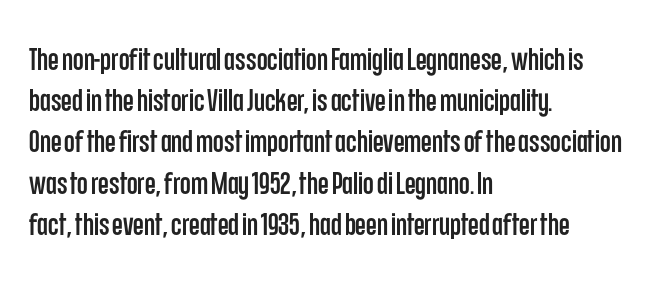
Glyph-to-glyph distance matches everyday printed text. The specimen omits any rule beneath the text block's lines. Where is the straight margin? On the left. Nothing sits at the stroke ends, so this counts as sans-serif.
